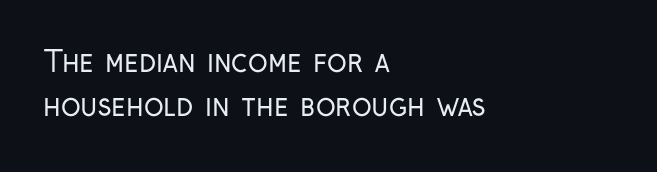
Q: Is the text bold? A: No.
Q: Is the text italic (slanted)? A: No, it is upright.
Q: Is the typeface a serif or a sans-serif typeface? A: Sans-serif.
Q: Is the text underlined? A: No.
Q: How is the paragraph aligned? A: Left-aligned.
Q: Is the spacing between letters normal or unusually wide? A: Normal.
Q: Is the spacing between lines tight, normal or loose? A: Normal.
Q: Width (condensed, normal, or wide)? A: Condensed.
Q: Stroke contrast? A: Low.
Q: x-height? A: Medium.
Q: Monospaced? A: No.
